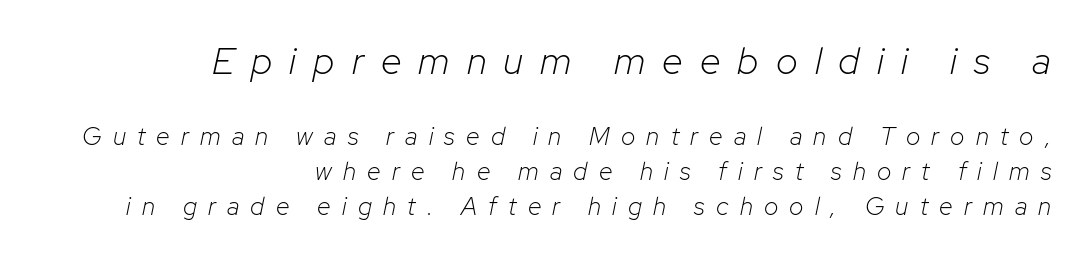
{"italic": "yes", "lean": "right", "slant_degrees": 12, "bold": "no", "weight": "light", "width": "normal", "stroke_contrast": "low", "x_height": "medium", "monospaced": "no", "underline": "no", "align": "right", "line_spacing": "normal", "line_spacing_ratio": 1.41, "letter_spacing": "wide", "letter_spacing_em": 0.45, "larger_block": "first", "size_ratio": 1.52, "glyph_px": 38}
